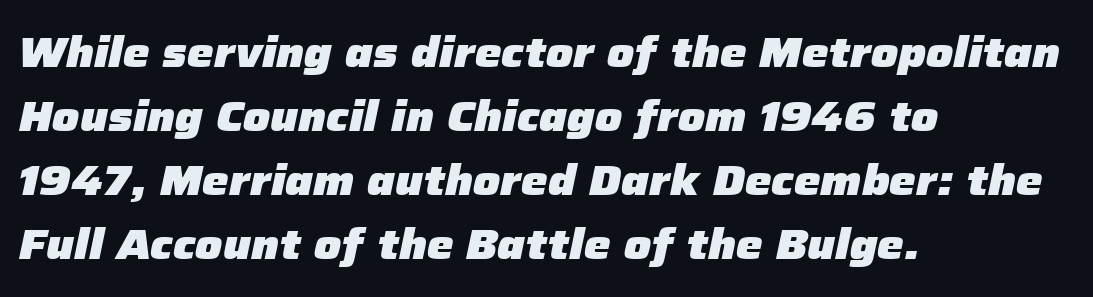
The image shows 42 px heavy type, italic (leaning right); set left-aligned, normal line spacing (1.52x), normal letter spacing, not underlined; low stroke contrast and a medium x-height.
